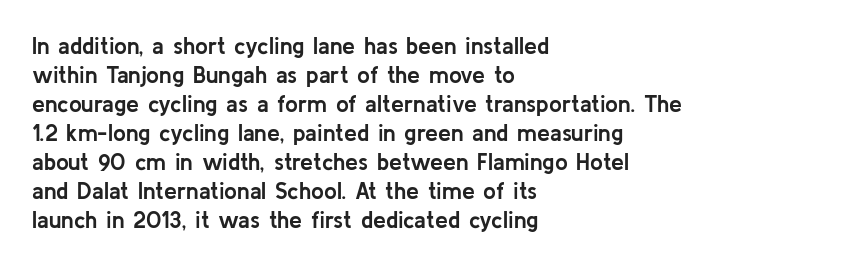
Q: Is the text bold? A: Yes.
Q: Is the text italic (slanted)? A: No, it is upright.
Q: Is the text underlined? A: No.
Q: How is the paragraph aligned? A: Left-aligned.
Q: Is the spacing between letters normal or unusually wide? A: Normal.
Q: Is the spacing between lines tight, normal or loose? A: Normal.
